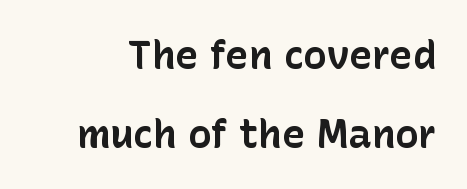
{"serif": "no", "italic": "no", "bold": "yes", "weight": "bold", "width": "normal", "stroke_contrast": "low", "x_height": "medium", "monospaced": "no", "underline": "no", "line_spacing": "loose", "line_spacing_ratio": 2.02, "letter_spacing": "normal", "letter_spacing_em": 0.0, "glyph_px": 39}
